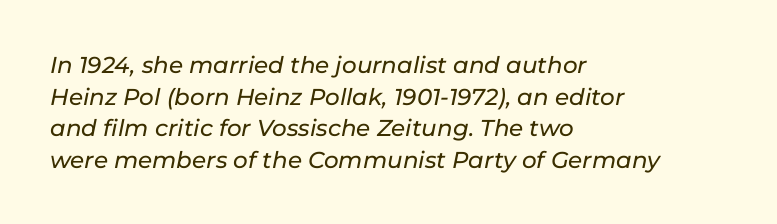
The image shows 23 px text type, italic (leaning right); set left-aligned, normal line spacing (1.37x), normal letter spacing, not underlined.
